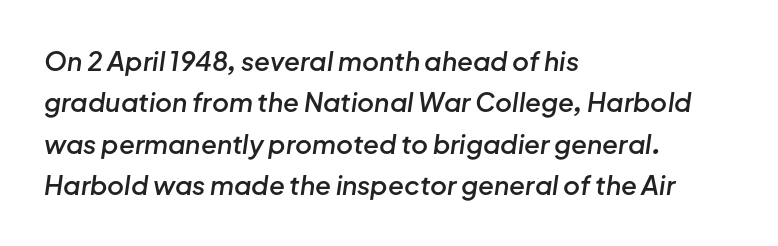
{"italic": "yes", "lean": "right", "slant_degrees": 8, "bold": "semi", "underline": "no", "align": "left", "line_spacing": "normal", "line_spacing_ratio": 1.59, "letter_spacing": "normal", "letter_spacing_em": 0.0, "glyph_px": 26}
